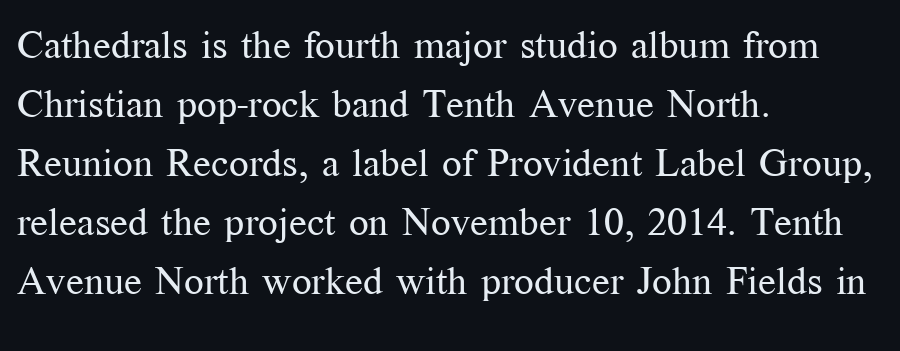
The image shows 39 px regular-weight serif type, upright; set left-aligned, normal line spacing (1.51x), normal letter spacing, not underlined; medium stroke contrast and a medium x-height.
